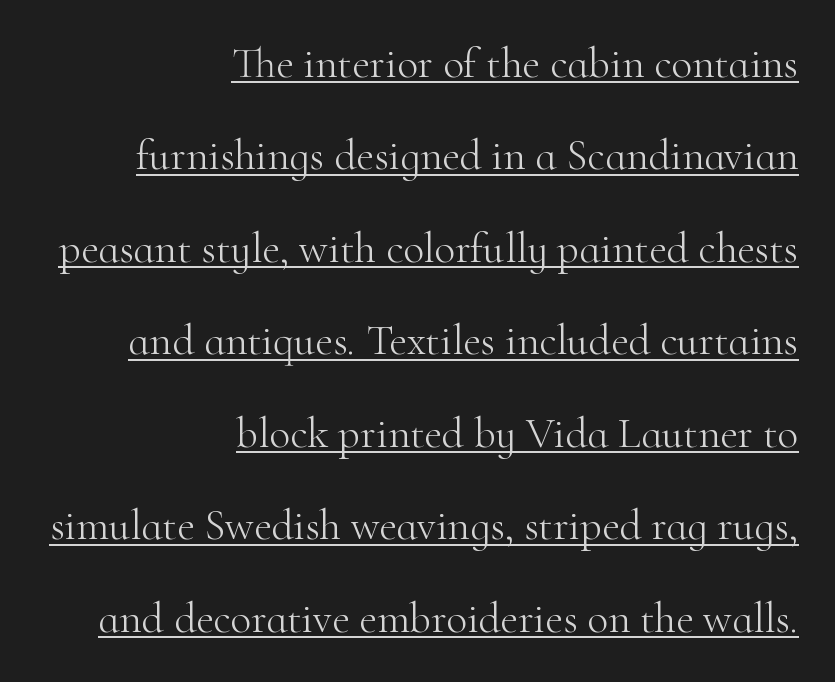
The image shows 43 px light serif type, upright; set right-aligned, loose line spacing (2.15x), normal letter spacing, underlined; high stroke contrast and a small x-height.
